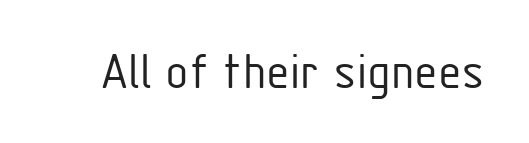
The image shows 54 px light, condensed sans-serif type, upright; set normal letter spacing, not underlined; low stroke contrast and a medium x-height.
